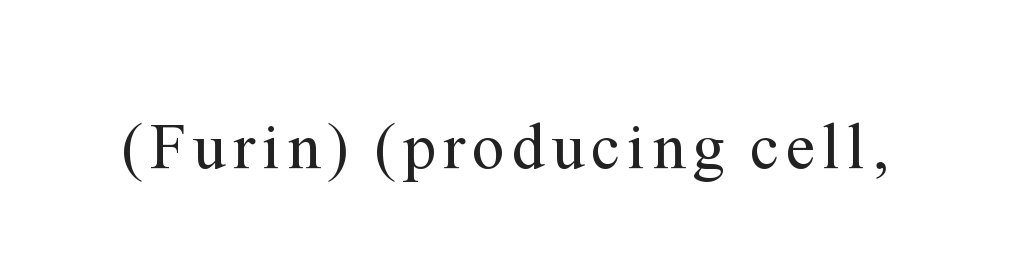
Is the stroke heavy? The answer is a plain regular-or-lighter. The text was rendered using a seriffed face with decorative stroke endings. Think of a printed novel: that variable character pitch is what you see here. Any mark beneath the type? The region is blank.
